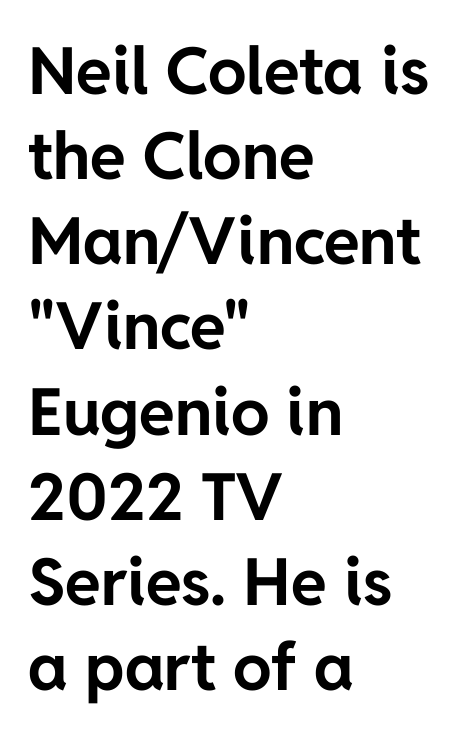
Does the weight exceed regular? Yes, all the way to bold. Does the leading feel generous? No, just average. The passage shown is typed in a proportional face where columns would drift. Quick note: underline off.
